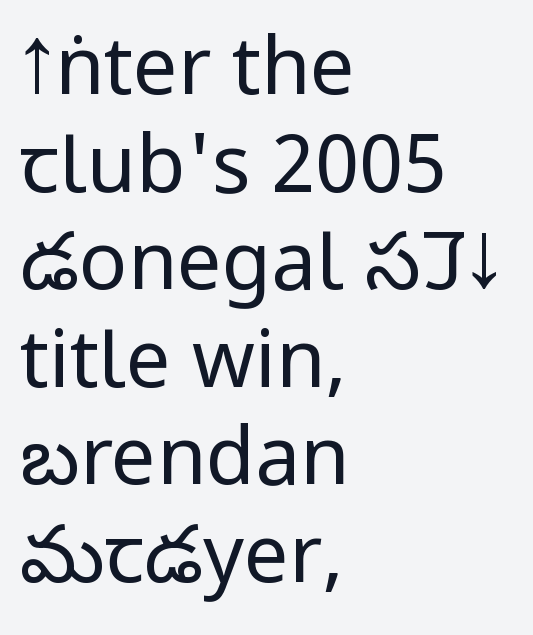
The image shows 80 px regular-weight, condensed sans-serif type, upright; set left-aligned, line spacing 1.22x, normal letter spacing, not underlined; low stroke contrast and a large x-height.
